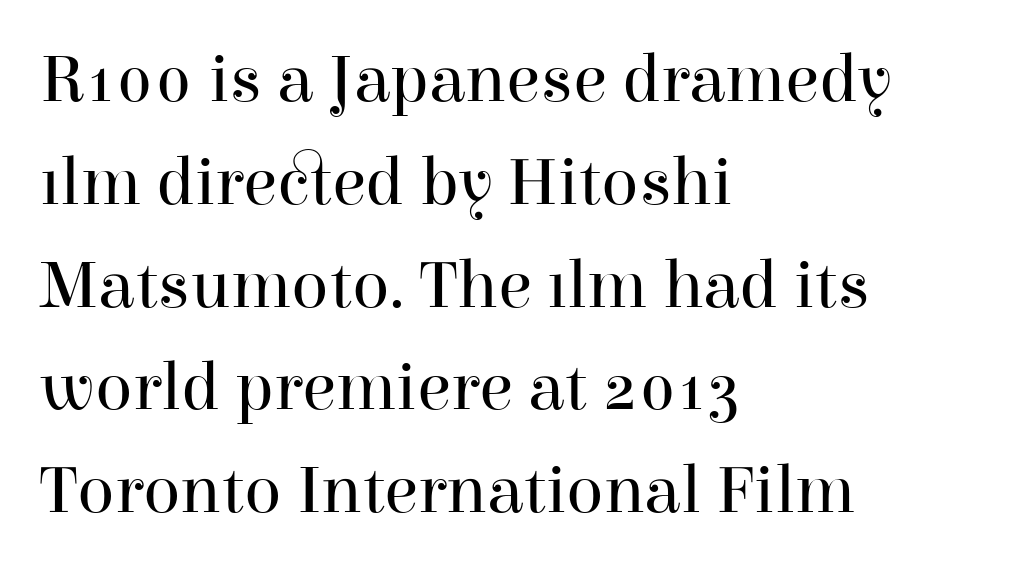
{"serif": "yes", "italic": "no", "bold": "no", "weight": "regular", "width": "normal", "stroke_contrast": "high", "x_height": "medium", "monospaced": "no", "underline": "no", "align": "left", "line_spacing": "normal", "line_spacing_ratio": 1.49, "letter_spacing": "normal", "letter_spacing_em": 0.0, "glyph_px": 69}
